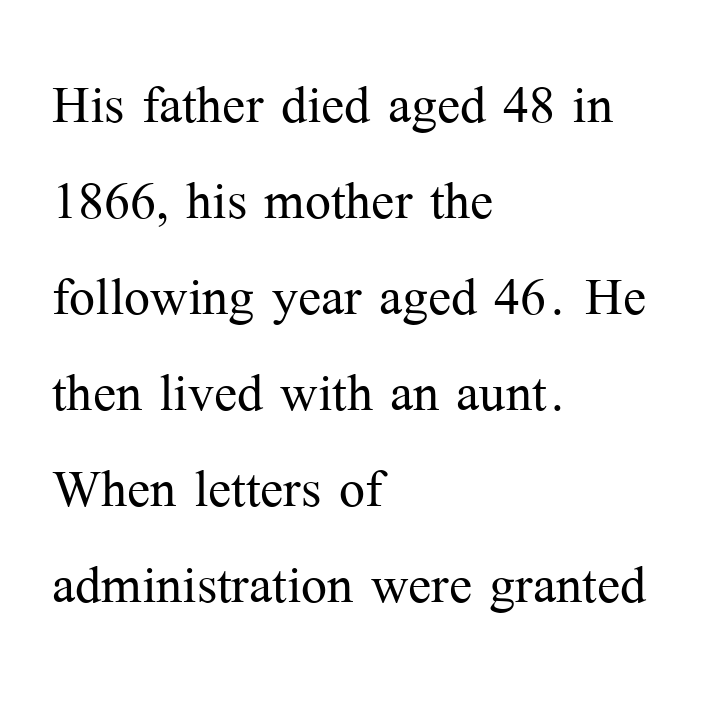
{"serif": "yes", "italic": "no", "bold": "no", "weight": "light", "width": "normal", "stroke_contrast": "medium", "x_height": "medium", "monospaced": "no", "underline": "no", "align": "left", "line_spacing": "normal", "line_spacing_ratio": 1.39, "letter_spacing": "normal", "letter_spacing_em": 0.0, "glyph_px": 69}
